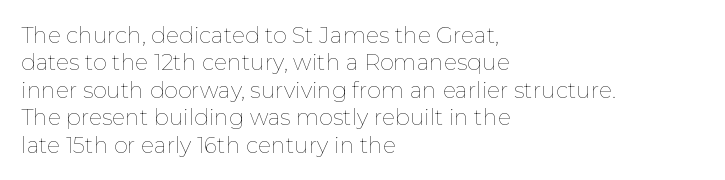
{"italic": "no", "bold": "no", "underline": "no", "align": "left", "line_spacing": "normal", "line_spacing_ratio": 1.25, "letter_spacing": "normal", "letter_spacing_em": 0.0, "glyph_px": 22}
